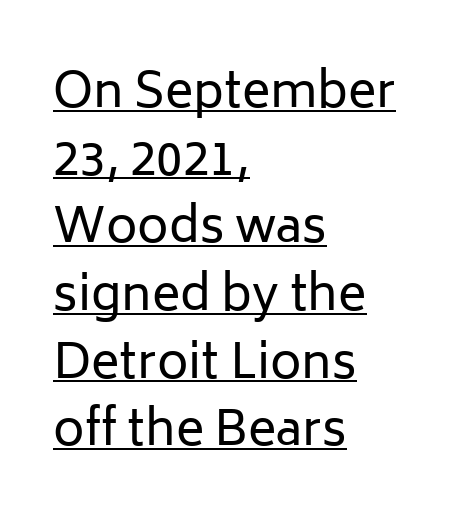
Q: Is the text bold? A: No.
Q: Is the text italic (slanted)? A: No, it is upright.
Q: Is the typeface a serif or a sans-serif typeface? A: Sans-serif.
Q: Is the text underlined? A: Yes.
Q: How is the paragraph aligned? A: Left-aligned.
Q: Is the spacing between letters normal or unusually wide? A: Normal.
Q: Is the spacing between lines tight, normal or loose? A: Normal.
Q: Width (condensed, normal, or wide)? A: Normal.
Q: Stroke contrast? A: Low.
Q: x-height? A: Medium.
Q: Monospaced? A: No.
